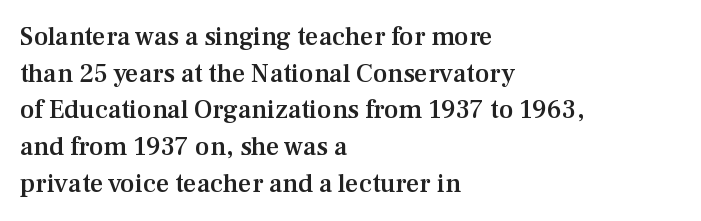
Q: Is the text bold? A: Semi-bold.
Q: Is the text italic (slanted)? A: No, it is upright.
Q: Is the text underlined? A: No.
Q: How is the paragraph aligned? A: Left-aligned.
Q: Is the spacing between letters normal or unusually wide? A: Normal.
Q: Is the spacing between lines tight, normal or loose? A: Normal.
